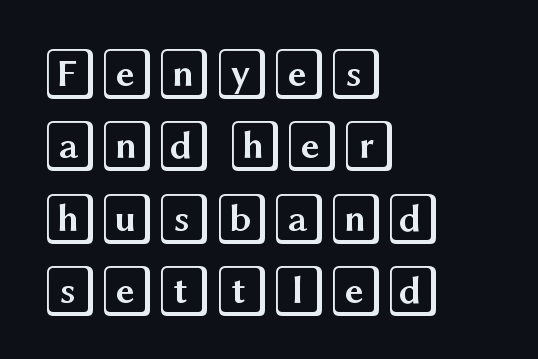
The image shows 52 px wide type, upright; set left-aligned, normal line spacing (1.39x), normal letter spacing, not underlined; a large x-height.
